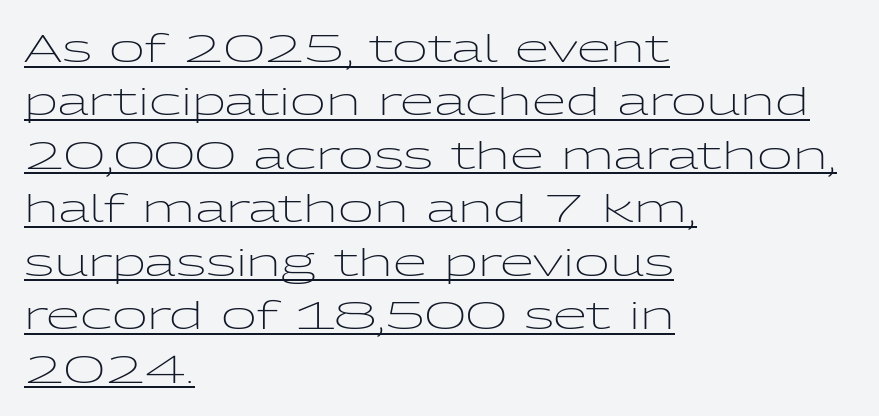
Q: Is the text bold? A: No.
Q: Is the text italic (slanted)? A: No, it is upright.
Q: Is the typeface a serif or a sans-serif typeface? A: Sans-serif.
Q: Is the text underlined? A: Yes.
Q: How is the paragraph aligned? A: Left-aligned.
Q: Is the spacing between letters normal or unusually wide? A: Normal.
Q: Is the spacing between lines tight, normal or loose? A: Normal.
Q: Width (condensed, normal, or wide)? A: Wide.
Q: Stroke contrast? A: Low.
Q: x-height? A: Medium.
Q: Monospaced? A: No.
